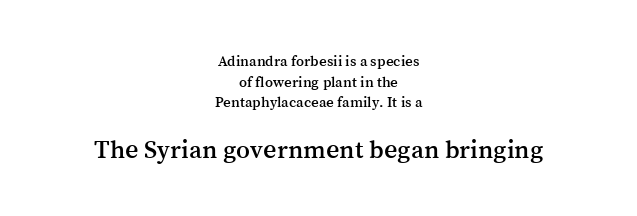
Decoration check: the copy has no underline. The face used here is rendered with its standard letterfit. The rendering uses a moderate line-height, typical for paragraphs. If you squint, the bottom block still reads clearly — it's the larger of the two.
